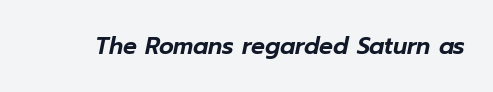
Q: Is the text italic (slanted)? A: Yes, it leans right by about 12 degrees.
Q: Is the text underlined? A: No.
Q: Is the spacing between letters normal or unusually wide? A: Normal.
